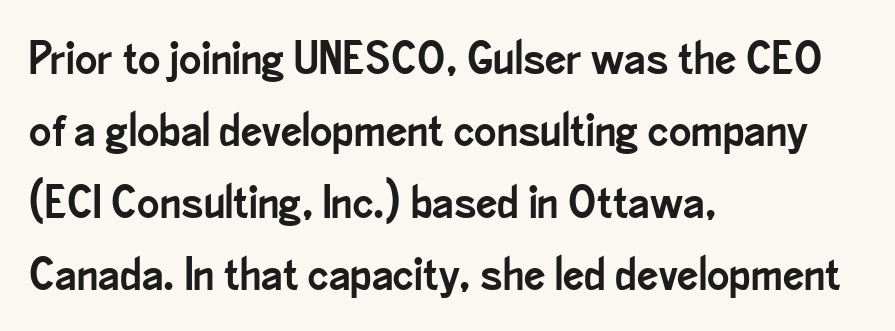
Each row of text sits above clean, open space. Left-aligned paragraph, ragged on the right. The lines sit at an ordinary, default distance from one another. If you drew a line through each stem, it would be perfectly vertical. The font family rendered here belongs to the sans-serif group. The letterforms sit shoulder to shoulder at normal distance.
